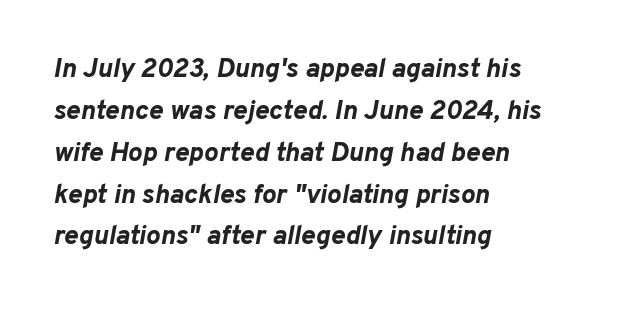
Q: Is the text bold? A: Yes.
Q: Is the text italic (slanted)? A: Yes, it leans right by about 10 degrees.
Q: Is the text underlined? A: No.
Q: How is the paragraph aligned? A: Left-aligned.
Q: Is the spacing between letters normal or unusually wide? A: Normal.
Q: Is the spacing between lines tight, normal or loose? A: Normal.
